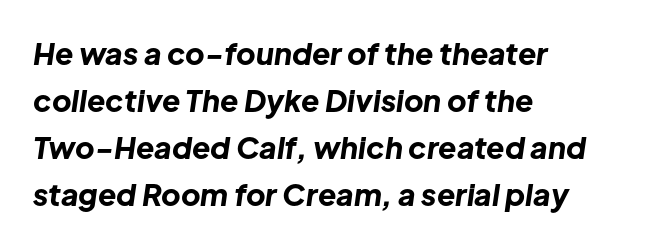
Here the designer chose a conventional face with non-uniform glyph widths. Style check: oblique. Reading down the block, your eye returns to a fixed left position each line. The passage shown is not underscored anywhere. Emphasis by weight is at full strength: bold.
